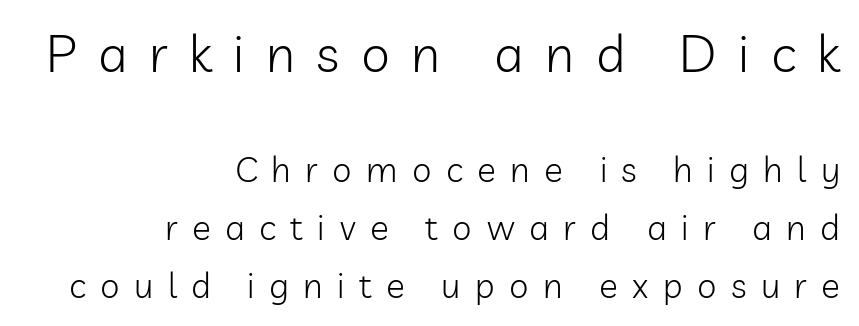
Q: Is the text bold? A: No.
Q: Is the text italic (slanted)? A: No, it is upright.
Q: Is the typeface a serif or a sans-serif typeface? A: Sans-serif.
Q: Is the text underlined? A: No.
Q: How is the paragraph aligned? A: Right-aligned.
Q: Is the spacing between letters normal or unusually wide? A: Unusually wide.
Q: Is the spacing between lines tight, normal or loose? A: Normal.
Q: Which block of text is set in a larger size, the first (top) or the second (bottom)? A: The first (top) one.
Q: Width (condensed, normal, or wide)? A: Normal.
Q: Stroke contrast? A: Low.
Q: x-height? A: Medium.
Q: Monospaced? A: No.
